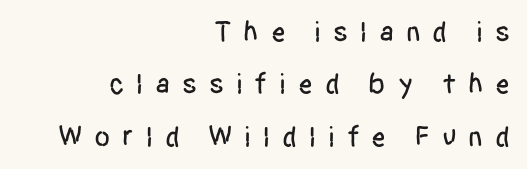
The image shows 29 px condensed sans-serif type, upright; set right-aligned, line spacing 1.81x, unusually wide letter spacing (+0.41 em), not underlined; low stroke contrast and a large x-height.
